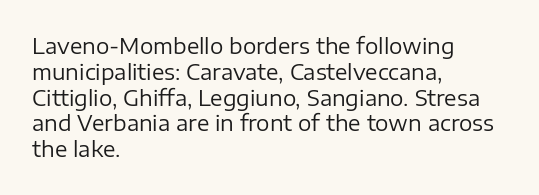
Visually the block forms a straight wall on the left and a jagged coastline on the right. This sample uses plain, unmodified letter spacing. The face looks like a standard text weight, possibly lighter. Check under the words: just untouched page. Does the lettering tilt? It doesn't — this is upright.
